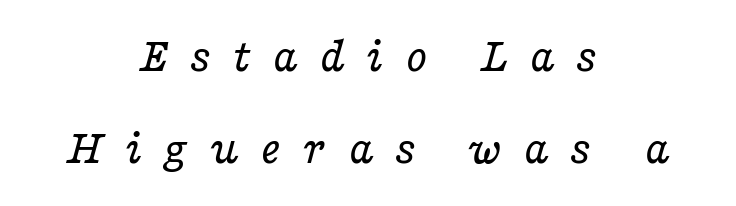
These lines were composed using italics. Counters stay open thanks to moderate or lighter strokes. Here the designer chose a conventional face with non-uniform glyph widths. Each word looks stretched out because of the extra space between its letters.
